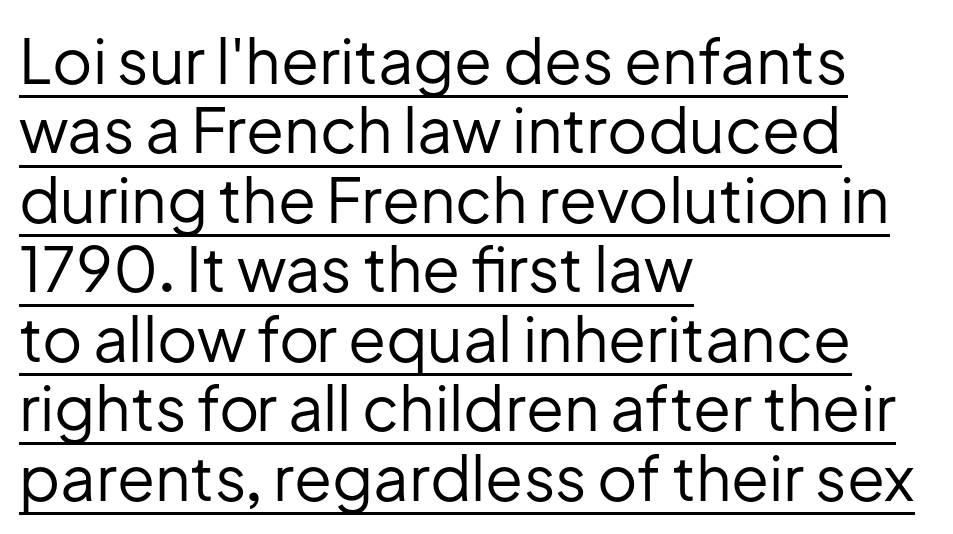
Q: Is the text bold? A: No.
Q: Is the text italic (slanted)? A: No, it is upright.
Q: Is the typeface a serif or a sans-serif typeface? A: Sans-serif.
Q: Is the text underlined? A: Yes.
Q: How is the paragraph aligned? A: Left-aligned.
Q: Is the spacing between letters normal or unusually wide? A: Normal.
Q: Is the spacing between lines tight, normal or loose? A: Tight.
Q: Width (condensed, normal, or wide)? A: Normal.
Q: Stroke contrast? A: Low.
Q: x-height? A: Medium.
Q: Monospaced? A: No.
